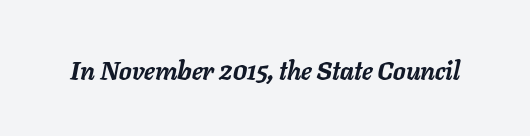
Q: Is the text bold? A: Yes.
Q: Is the text italic (slanted)? A: Yes, it leans right by about 11 degrees.
Q: Is the text underlined? A: No.
Q: Is the spacing between letters normal or unusually wide? A: Normal.
